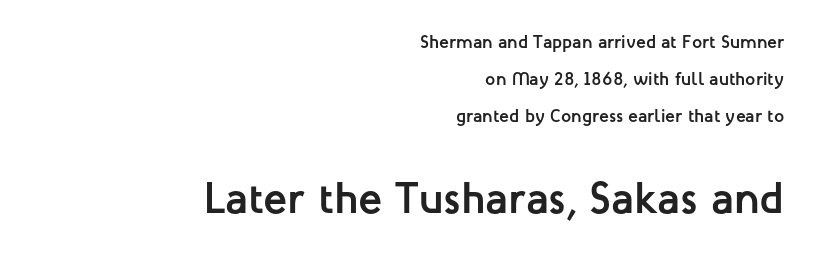
{"serif": "no", "italic": "no", "bold": "yes", "weight": "semibold", "width": "normal", "stroke_contrast": "low", "x_height": "medium", "monospaced": "no", "underline": "no", "align": "right", "line_spacing": "loose", "line_spacing_ratio": 2.05, "letter_spacing": "normal", "letter_spacing_em": 0.0, "larger_block": "second", "size_ratio": 2.44, "glyph_px": 44}
